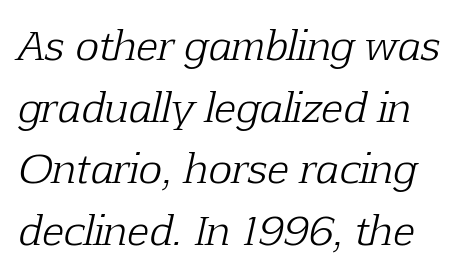
{"serif": "yes", "italic": "yes", "lean": "right", "slant_degrees": 12, "bold": "no", "weight": "light", "width": "normal", "stroke_contrast": "low", "x_height": "medium", "monospaced": "no", "underline": "no", "line_spacing": "normal", "line_spacing_ratio": 1.54, "letter_spacing": "normal", "letter_spacing_em": 0.0, "glyph_px": 40}
